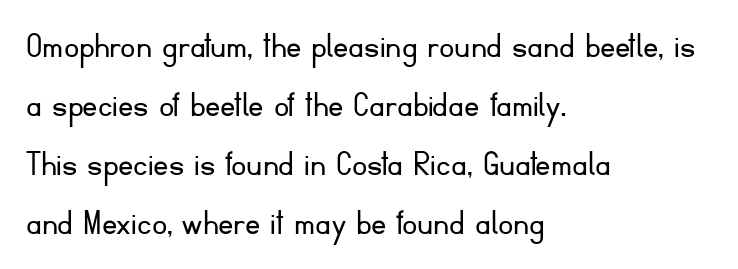
{"serif": "no", "italic": "no", "bold": "no", "weight": "light", "width": "normal", "stroke_contrast": "low", "x_height": "small", "monospaced": "no", "underline": "no", "align": "left", "line_spacing": "normal", "line_spacing_ratio": 1.55, "letter_spacing": "normal", "letter_spacing_em": 0.0, "glyph_px": 38}
